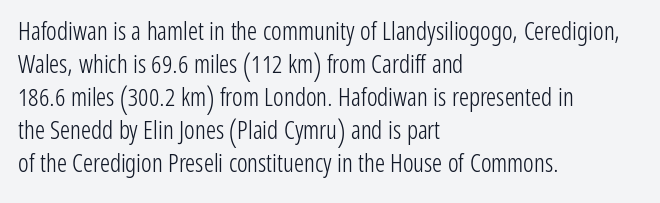
The setting favours the left margin, as ordinary paragraphs usually do. The letters stand upright; this is a roman face. Does the leading feel generous? No, just average. The passage shown has conventional tracking throughout. Each stroke keeps to a modest, everyday thickness or less.
